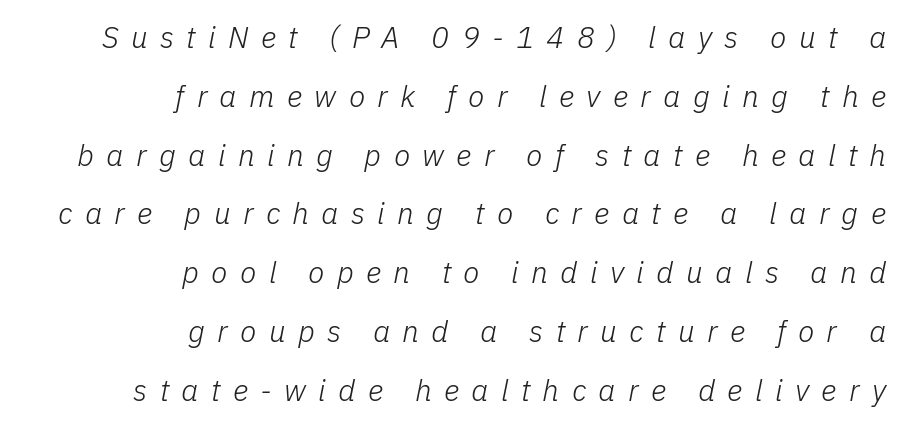
Q: Is the text bold? A: No.
Q: Is the text italic (slanted)? A: Yes, it leans right by about 11 degrees.
Q: Is the text underlined? A: No.
Q: How is the paragraph aligned? A: Right-aligned.
Q: Is the spacing between letters normal or unusually wide? A: Unusually wide.
Q: Is the spacing between lines tight, normal or loose? A: Loose.
Q: Width (condensed, normal, or wide)? A: Normal.
Q: Stroke contrast? A: Low.
Q: x-height? A: Medium.
Q: Monospaced? A: No.
